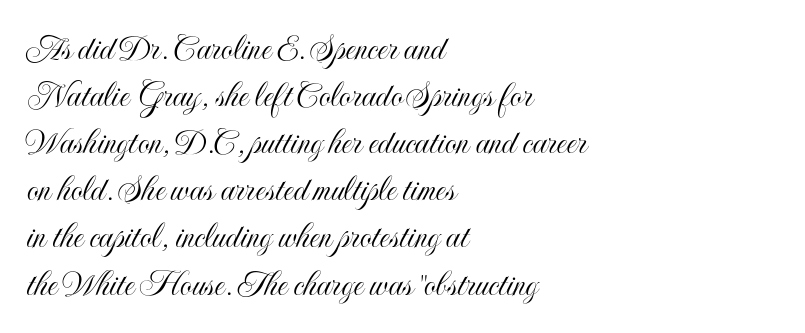
Here the designer chose a conventional face with non-uniform glyph widths. Teacher's note: observe the even left margin — that is flush-left alignment. Is the letter spacing exaggerated? No — it looks like the ordinary default. Quick note: underline off.
